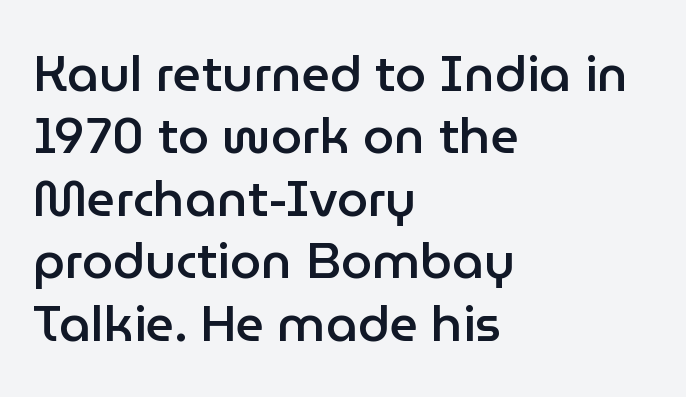
{"serif": "no", "italic": "no", "bold": "semi", "weight": "semibold", "width": "normal", "stroke_contrast": "low", "x_height": "medium", "monospaced": "no", "underline": "no", "align": "left", "line_spacing": "normal", "line_spacing_ratio": 1.25, "letter_spacing": "normal", "letter_spacing_em": 0.0, "glyph_px": 50}
